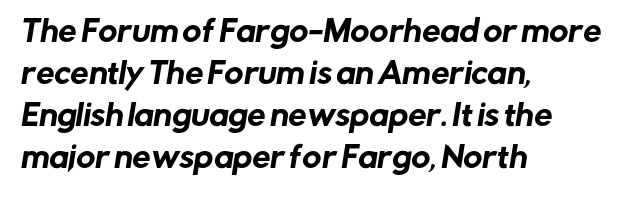
The passage shown is typed in a proportional face where columns would drift. The area under the type is left untouched. Each letter's strokes conclude bluntly, with no projecting serifs. Visually the block forms a straight wall on the left and a jagged coastline on the right. Does the leading feel generous? No, just average.
